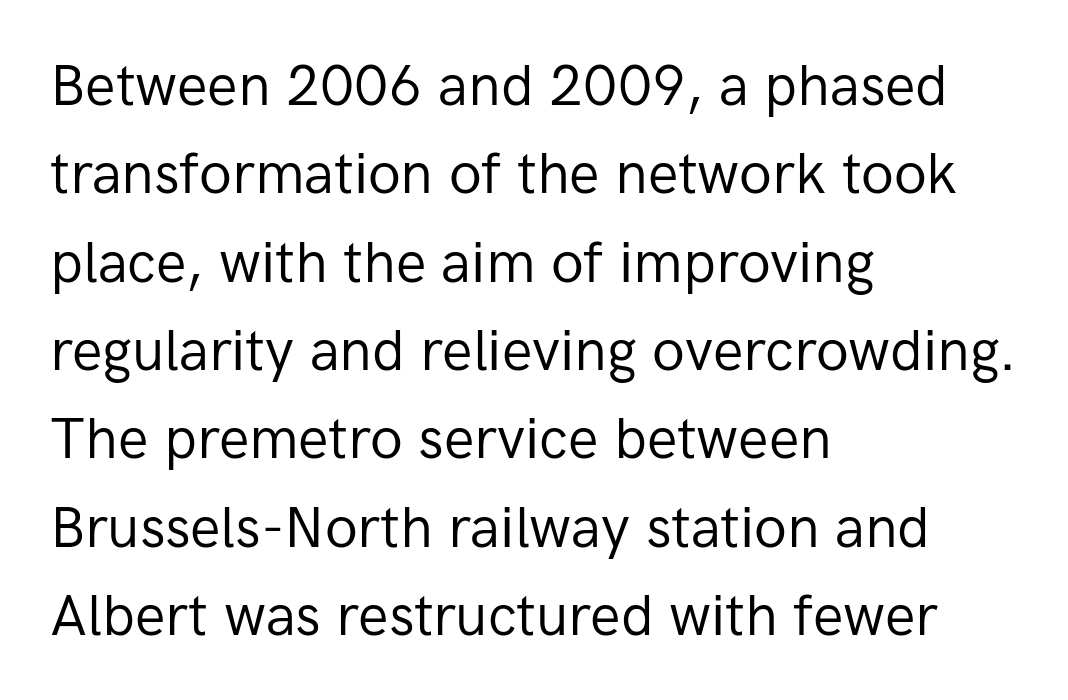
These lines are rendered in a variable-pitch font. Compared with typical paragraphs, the rows here are spaced about the same. Nothing heavy about these letters — not bold at all. These lines are composed in type without serifs. Short and long lines alike share a common starting point at left. Rule under the text: the space is simply empty.
